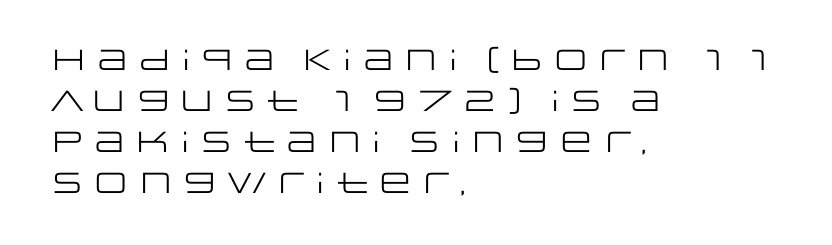
Vertical strokes here are truly vertical. Summary of weight: not heavy and not bold. Spacing between characters is what you'd get straight out of the box. Each new line begins a customary step beneath the previous one.
